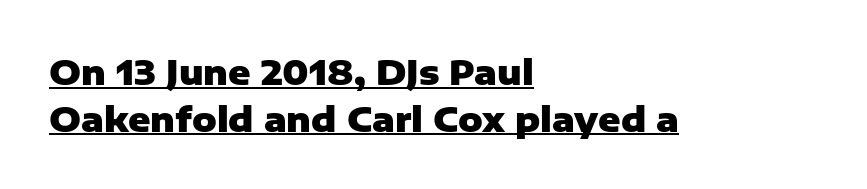
{"serif": "no", "italic": "no", "bold": "yes", "weight": "heavy", "width": "normal", "stroke_contrast": "low", "x_height": "medium", "monospaced": "no", "underline": "yes", "align": "left", "line_spacing": "normal", "line_spacing_ratio": 1.37, "letter_spacing": "normal", "letter_spacing_em": 0.0, "glyph_px": 34}
